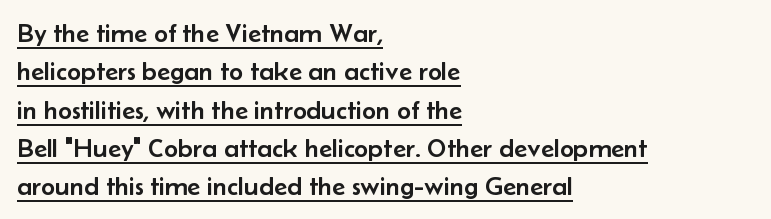
Does the copy run flush right? No — it runs flush left. The type sits square on the baseline with zero lean. These lines sit exactly where default settings would place them. Between one letter and the next there's only the usual sliver of space. The typesetter has applied underlining to the passage shown.
